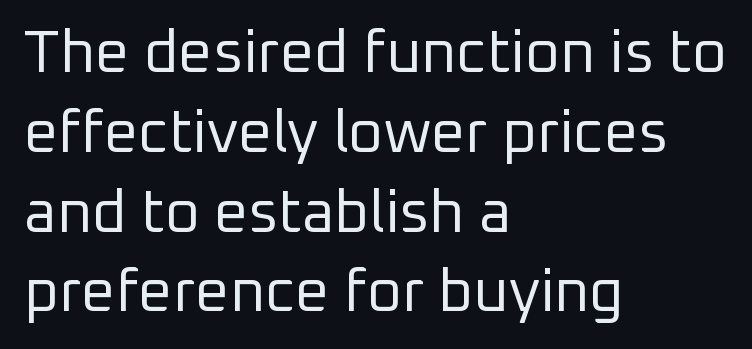
The image shows 60 px regular-weight sans-serif type, upright; set left-aligned, normal line spacing (1.33x), normal letter spacing, not underlined; low stroke contrast and a medium x-height.
